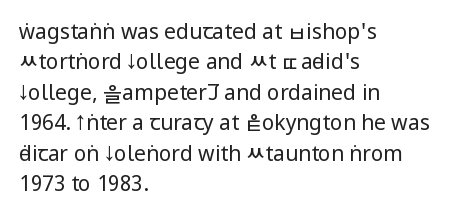
{"italic": "no", "bold": "no", "underline": "no", "align": "left", "line_spacing": "normal", "line_spacing_ratio": 1.45, "letter_spacing": "normal", "letter_spacing_em": 0.0, "glyph_px": 21}
